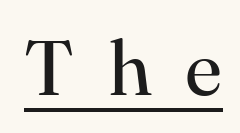
Does extra space separate the letters? Yes, quite a lot of it. Old-style or modern, the face here clearly has serifs. Note the varied advance widths — an 'i' is clearly narrower than an 'm'. A baseline rule has been typeset under these characters. The typesetting does not lean heavy: it is not bold. Ordinary non-slanted type is in use.
